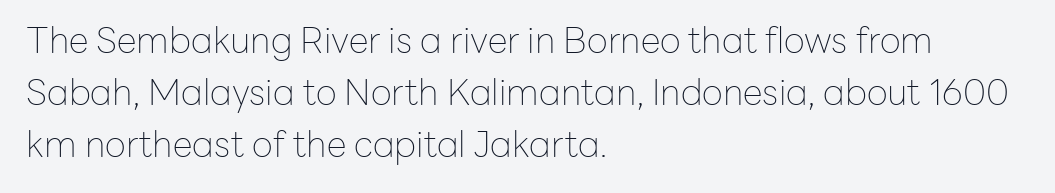
{"serif": "no", "italic": "no", "bold": "no", "weight": "thin", "width": "normal", "stroke_contrast": "low", "x_height": "medium", "monospaced": "no", "underline": "no", "align": "left", "line_spacing": "normal", "line_spacing_ratio": 1.45, "letter_spacing": "normal", "letter_spacing_em": 0.0, "glyph_px": 36}
